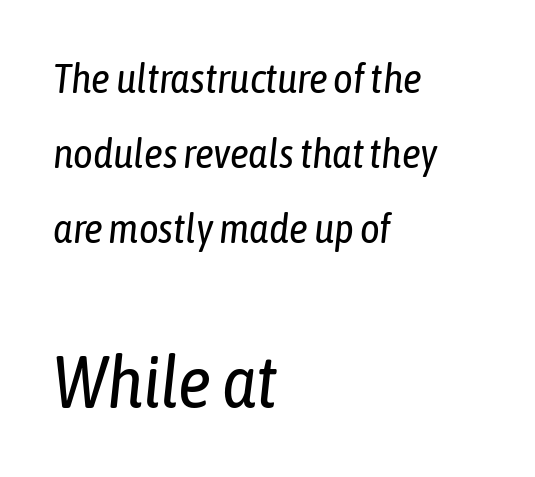
{"italic": "yes", "lean": "right", "slant_degrees": 6, "bold": "no", "weight": "regular", "width": "condensed", "stroke_contrast": "low", "x_height": "medium", "monospaced": "no", "underline": "no", "align": "left", "line_spacing_ratio": 1.79, "letter_spacing": "normal", "letter_spacing_em": 0.0, "larger_block": "second", "size_ratio": 1.76, "glyph_px": 74}
